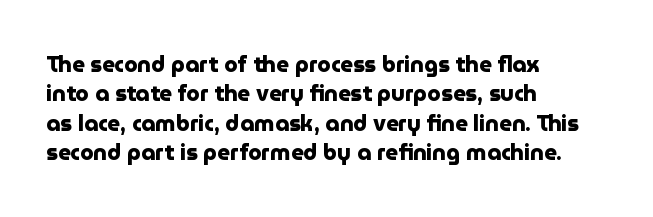
The vertical gap from one line to the next is medium. The rendering uses a bold face; every stroke is thick and dark. When letters stand straight like this, we call the style roman or upright. A typesetter would call this zero additional tracking.
